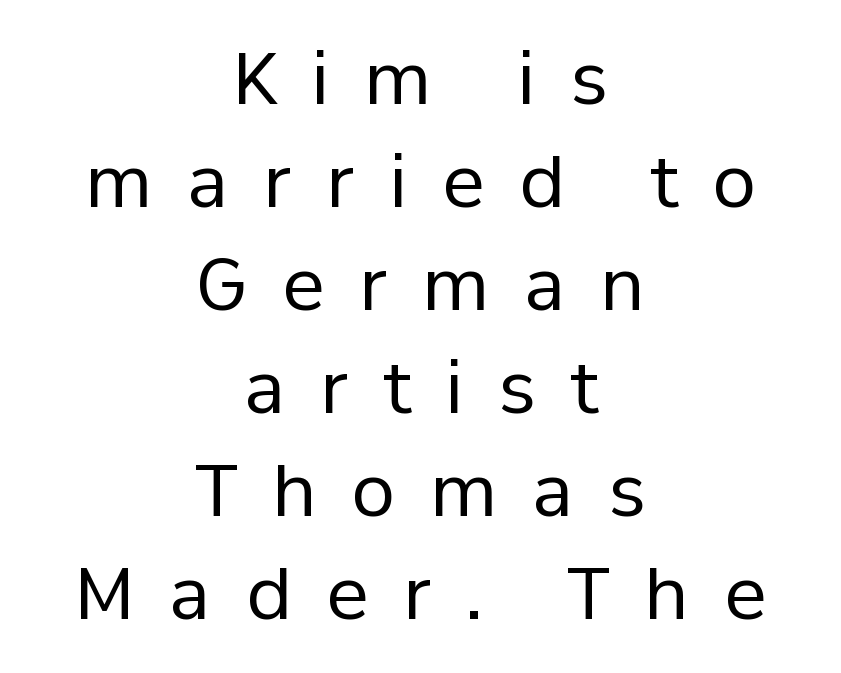
{"serif": "no", "italic": "no", "bold": "no", "weight": "regular", "width": "normal", "stroke_contrast": "low", "x_height": "medium", "monospaced": "no", "underline": "no", "align": "center", "line_spacing": "normal", "line_spacing_ratio": 1.45, "letter_spacing": "wide", "letter_spacing_em": 0.49, "glyph_px": 71}
